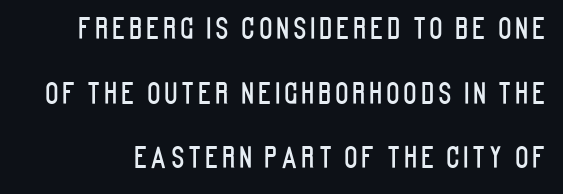
{"serif": "no", "italic": "no", "width": "condensed", "stroke_contrast": "low", "x_height": "large", "monospaced": "no", "underline": "no", "line_spacing": "loose", "line_spacing_ratio": 2.31, "glyph_px": 28}
